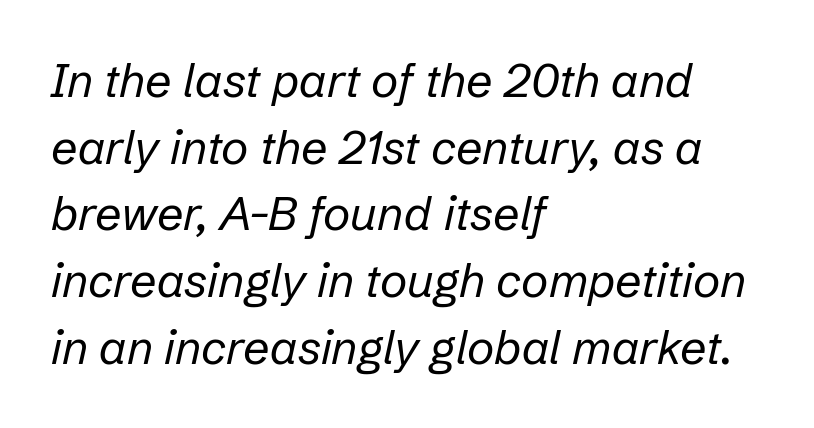
The image shows 47 px regular-weight type, italic (leaning right); set left-aligned, normal line spacing (1.42x), normal letter spacing, not underlined; low stroke contrast and a medium x-height.
